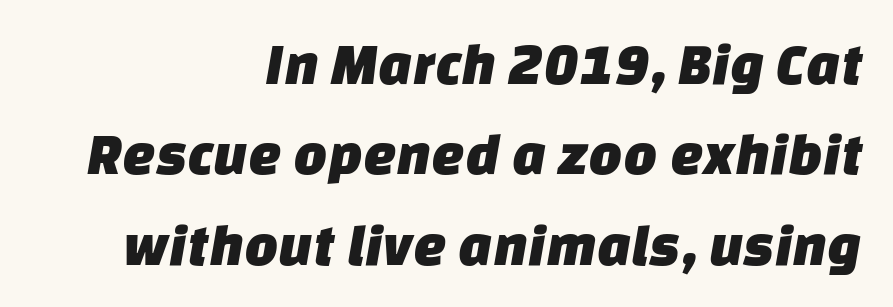
Has an underline been added? It has not. Each word holds together tightly as a unit, with standard inter-letter gaps. The face used here is proportionally spaced, like ordinary book or web type. The leading is moderate, giving the passage an even texture.
